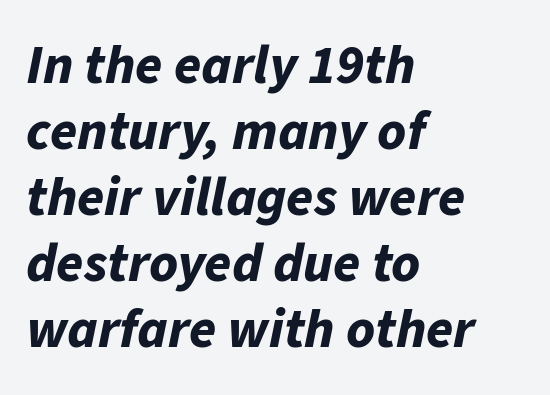
The image shows 55 px bold type, italic (leaning right); set left-aligned, line spacing 1.2x, normal letter spacing, not underlined; low stroke contrast and a medium x-height.
